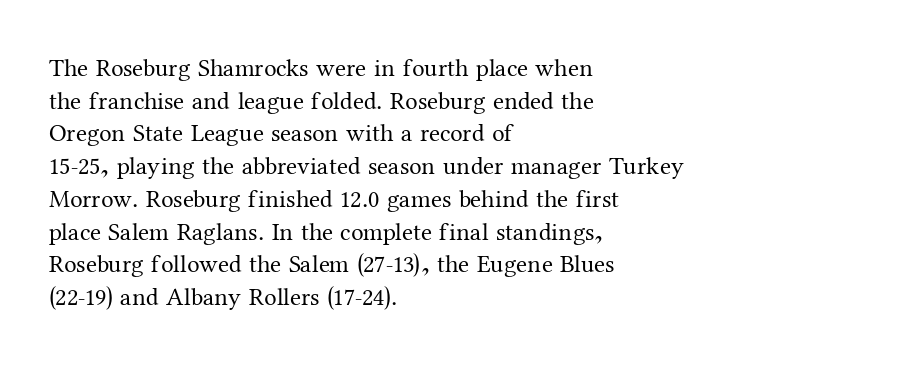
The image shows 25 px text type, upright; set left-aligned, normal line spacing (1.31x), normal letter spacing, not underlined.
